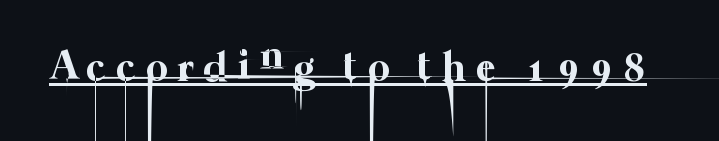
The image shows 42 px thin type; set unusually wide letter spacing (+0.24 em), underlined; low stroke contrast and a medium x-height.
